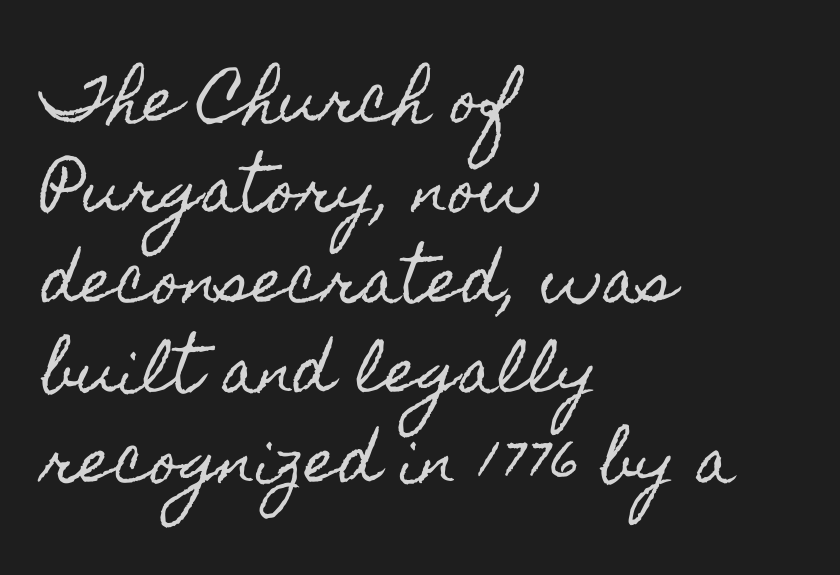
The image shows 59 px condensed type; set left-aligned, normal line spacing (1.53x), normal letter spacing, not underlined; a small x-height.
